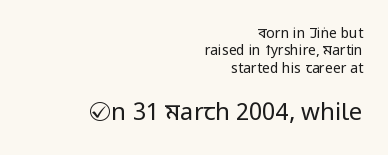
The image shows 24 px text type, upright; set right-aligned, normal line spacing (1.25x), normal letter spacing, not underlined; the second (bottom) block is 1.71x larger.
